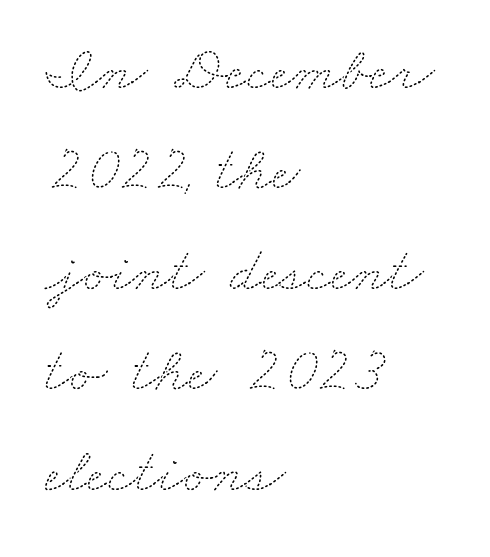
Q: Is the text bold? A: No.
Q: Is the text underlined? A: No.
Q: How is the paragraph aligned? A: Left-aligned.
Q: Is the spacing between letters normal or unusually wide? A: Normal.
Q: Is the spacing between lines tight, normal or loose? A: Normal.
Q: Width (condensed, normal, or wide)? A: Wide.
Q: Stroke contrast? A: Medium.
Q: x-height? A: Small.
Q: Monospaced? A: No.
